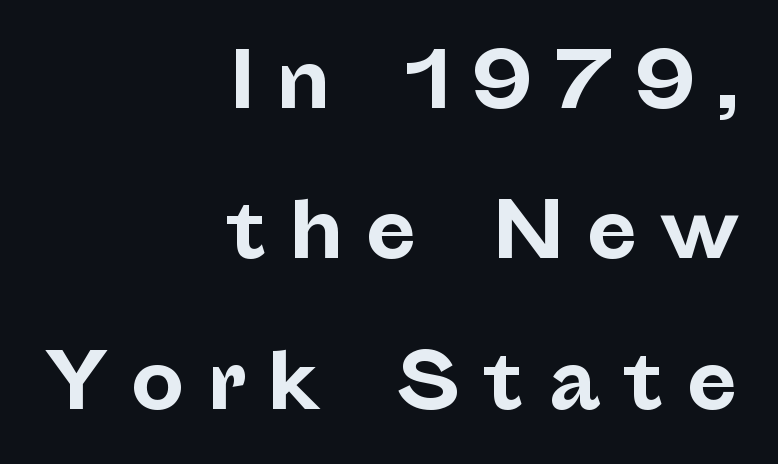
Q: Is the text bold? A: Yes.
Q: Is the text italic (slanted)? A: No, it is upright.
Q: Is the typeface a serif or a sans-serif typeface? A: Sans-serif.
Q: Is the text underlined? A: No.
Q: How is the paragraph aligned? A: Right-aligned.
Q: Is the spacing between letters normal or unusually wide? A: Unusually wide.
Q: Is the spacing between lines tight, normal or loose? A: Loose.
Q: Width (condensed, normal, or wide)? A: Normal.
Q: Stroke contrast? A: Low.
Q: x-height? A: Medium.
Q: Monospaced? A: No.
